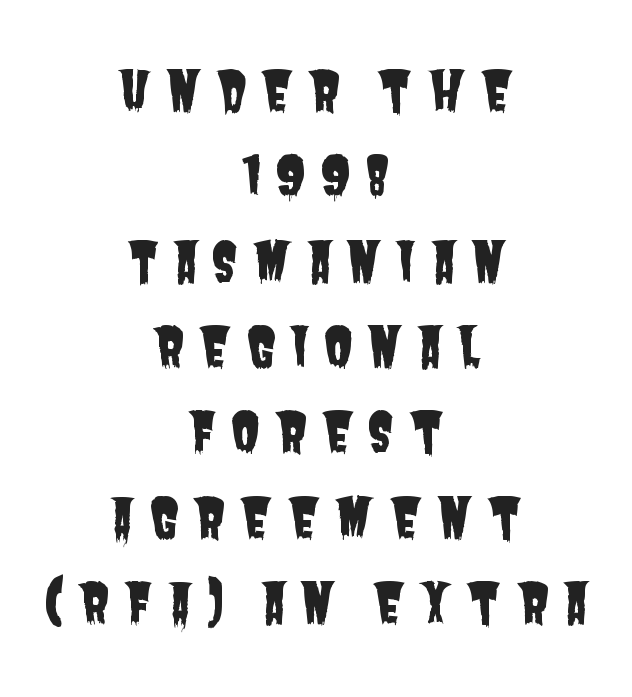
Q: Is the typeface a serif or a sans-serif typeface? A: Sans-serif.
Q: Is the text underlined? A: No.
Q: How is the paragraph aligned? A: Centered.
Q: Is the spacing between letters normal or unusually wide? A: Unusually wide.
Q: Is the spacing between lines tight, normal or loose? A: Normal.
Q: Width (condensed, normal, or wide)? A: Condensed.
Q: Stroke contrast? A: Low.
Q: x-height? A: Large.
Q: Monospaced? A: No.
